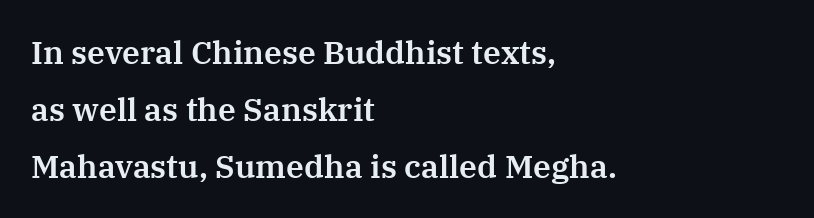
{"serif": "yes", "italic": "no", "width": "normal", "stroke_contrast": "medium", "x_height": "medium", "monospaced": "no", "underline": "no", "align": "left", "line_spacing_ratio": 1.78, "letter_spacing": "normal", "letter_spacing_em": 0.0, "glyph_px": 32}
